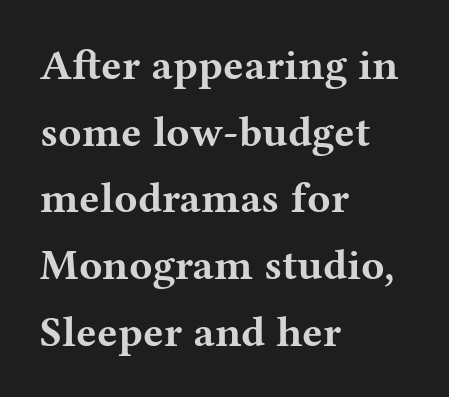
Short note: letters normally spaced. Normally led — the rows are evenly, conventionally spaced. This rendering features lettering with no underline. The face used here has the dense, thick strokes of a bold.
